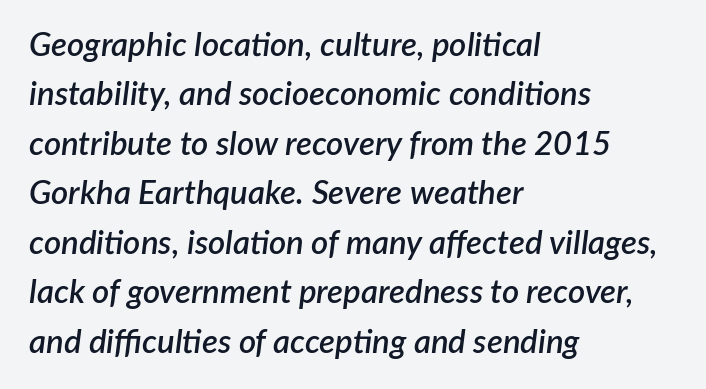
The image shows 33 px semibold type, italic (leaning right); set left-aligned, normal line spacing (1.5x), normal letter spacing, not underlined; low stroke contrast and a medium x-height.
